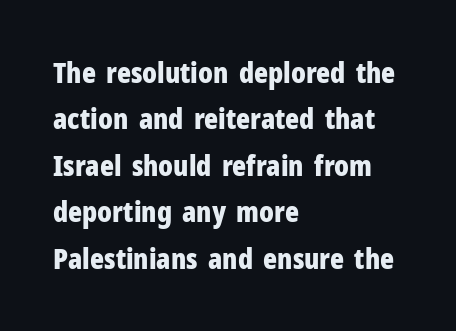
Q: Is the text bold? A: Yes.
Q: Is the text italic (slanted)? A: No, it is upright.
Q: Is the typeface a serif or a sans-serif typeface? A: Sans-serif.
Q: Is the text underlined? A: No.
Q: How is the paragraph aligned? A: Left-aligned.
Q: Is the spacing between letters normal or unusually wide? A: Normal.
Q: Is the spacing between lines tight, normal or loose? A: Normal.
Q: Width (condensed, normal, or wide)? A: Condensed.
Q: Stroke contrast? A: Low.
Q: x-height? A: Medium.
Q: Monospaced? A: No.
